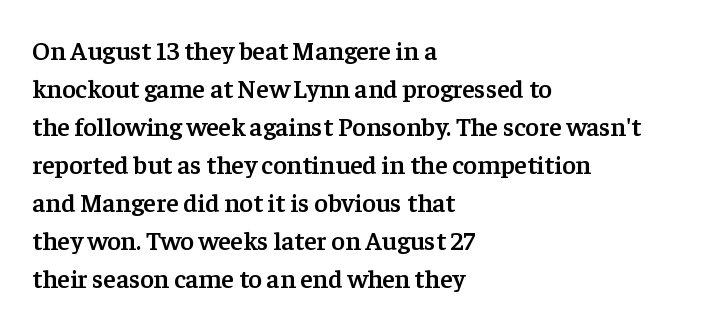
The image shows 26 px text type, upright; set left-aligned, normal line spacing (1.46x), normal letter spacing, not underlined.
